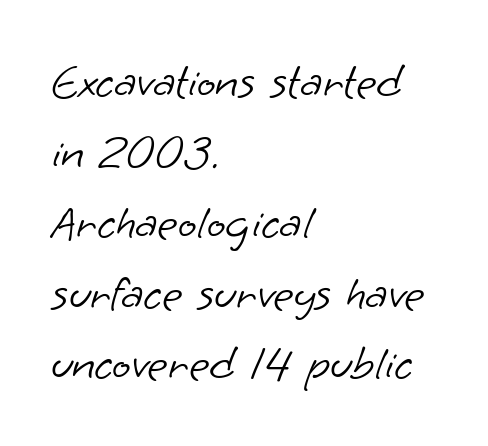
The image shows 49 px light sans-serif type; set left-aligned, normal line spacing (1.44x), normal letter spacing, not underlined; low stroke contrast and a small x-height.
